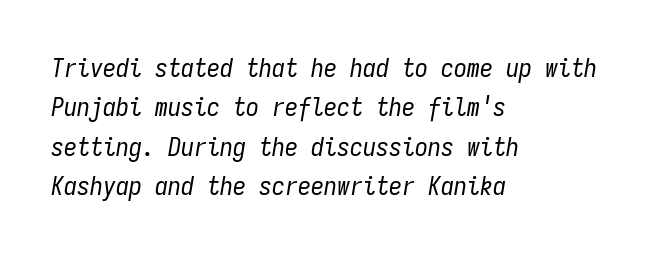
Q: Is the text bold? A: No.
Q: Is the text italic (slanted)? A: Yes, it leans right by about 9 degrees.
Q: Is the text underlined? A: No.
Q: How is the paragraph aligned? A: Left-aligned.
Q: Is the spacing between letters normal or unusually wide? A: Normal.
Q: Is the spacing between lines tight, normal or loose? A: Normal.
